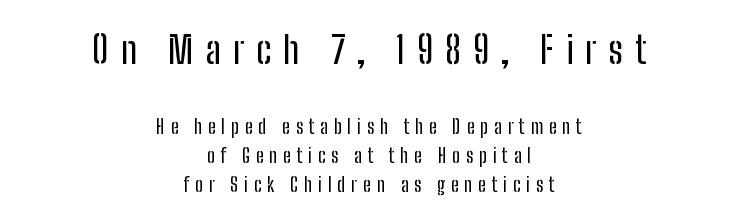
How are the letters spaced? Widely, with obvious added tracking. Interline gaps are of average width in this sample. The type family on display is of the sans-serif kind. You get the large type first, then a drop to smaller type.
